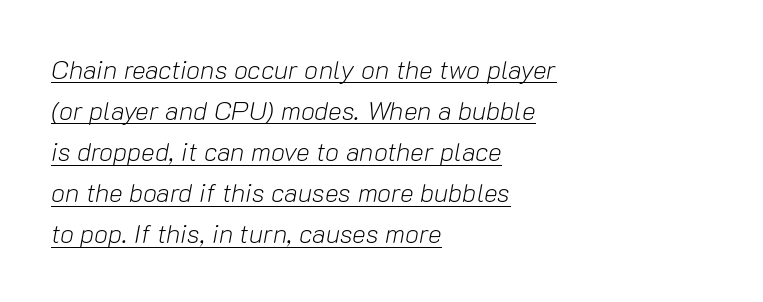
The image shows 26 px text type, italic (leaning right); set left-aligned, normal line spacing (1.58x), normal letter spacing, underlined.
